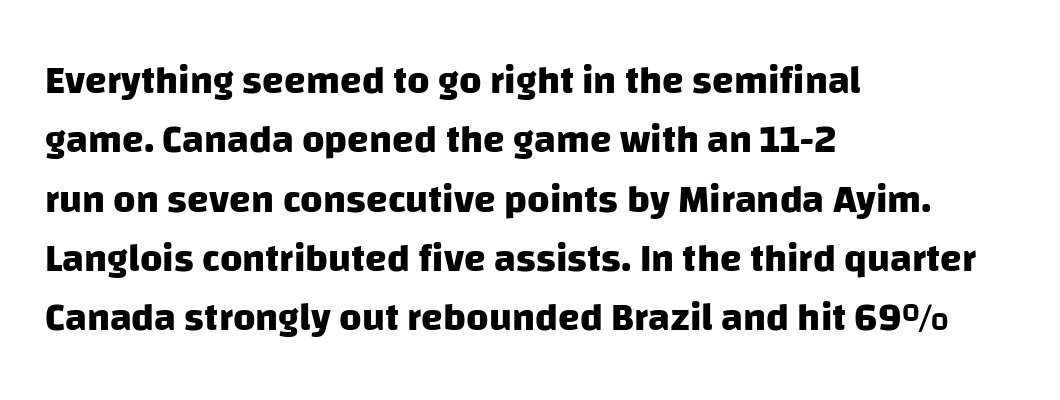
Q: Is the text bold? A: Yes.
Q: Is the typeface a serif or a sans-serif typeface? A: Sans-serif.
Q: Is the text underlined? A: No.
Q: How is the paragraph aligned? A: Left-aligned.
Q: Is the spacing between letters normal or unusually wide? A: Normal.
Q: Is the spacing between lines tight, normal or loose? A: Normal.
Q: Width (condensed, normal, or wide)? A: Normal.
Q: Stroke contrast? A: Low.
Q: x-height? A: Large.
Q: Monospaced? A: No.
